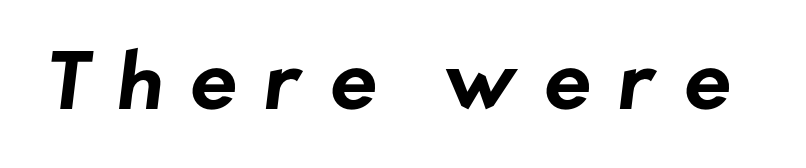
{"serif": "no", "bold": "yes", "weight": "bold", "width": "normal", "stroke_contrast": "low", "x_height": "medium", "monospaced": "no", "underline": "no", "letter_spacing": "wide", "letter_spacing_em": 0.35, "glyph_px": 79}
